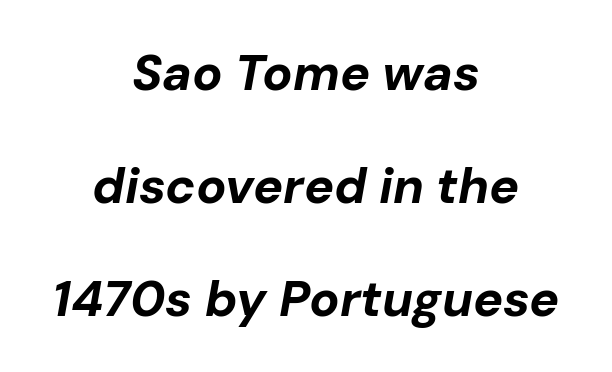
{"italic": "yes", "lean": "right", "slant_degrees": 10, "bold": "yes", "weight": "bold", "width": "normal", "stroke_contrast": "low", "x_height": "medium", "monospaced": "no", "underline": "no", "align": "center", "line_spacing": "loose", "line_spacing_ratio": 2.26, "letter_spacing": "normal", "letter_spacing_em": 0.0, "glyph_px": 50}
